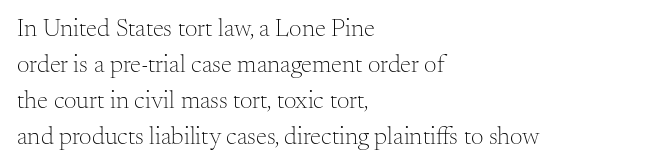
The rendering anchors every line to the left-hand side. Words appear dense and cohesive because spacing is normal. Does the leading feel generous? No, just average. A quiet, ordinary-to-light weight characterises the typeface.
